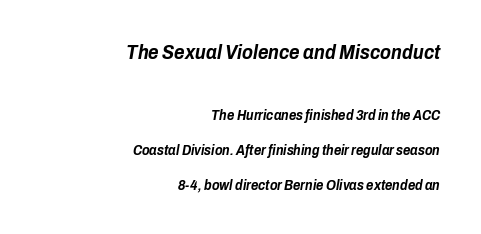
The image shows 20 px bold type, italic (leaning right); set right-aligned, loose line spacing (2.49x), normal letter spacing, not underlined; the first (top) block is 1.43x larger.
